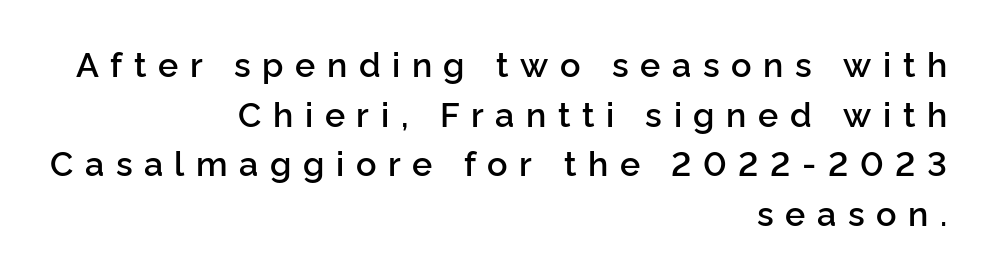
{"serif": "no", "italic": "no", "bold": "semi", "weight": "semibold", "width": "normal", "stroke_contrast": "low", "x_height": "medium", "monospaced": "no", "underline": "no", "align": "right", "line_spacing": "normal", "line_spacing_ratio": 1.46, "letter_spacing": "wide", "letter_spacing_em": 0.34, "glyph_px": 34}
